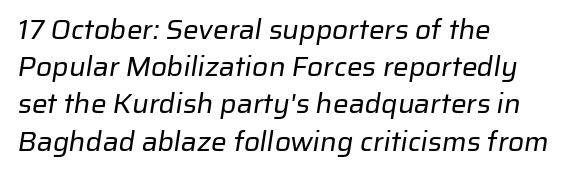
The image shows 28 px regular-weight sans-serif type; set left-aligned, normal line spacing (1.33x), normal letter spacing, not underlined; low stroke contrast and a medium x-height.
